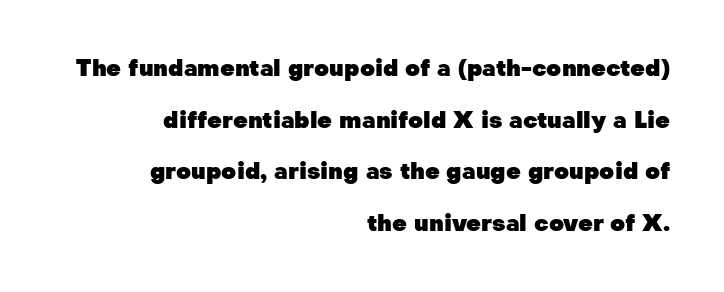
The image shows 23 px bold type, upright; set right-aligned, loose line spacing (2.24x), normal letter spacing, not underlined.
